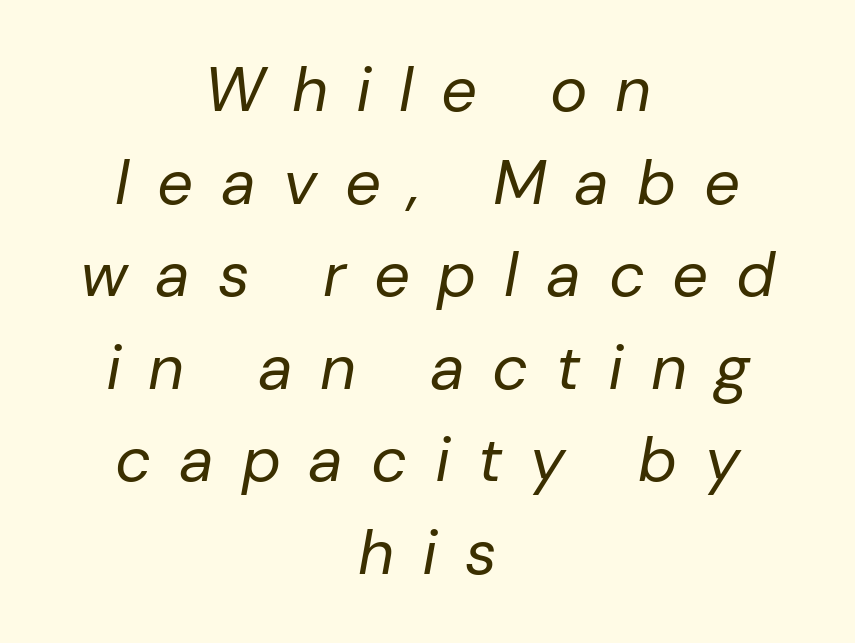
The image shows 63 px regular-weight type, italic (leaning right); set centered, normal line spacing (1.47x), unusually wide letter spacing (+0.44 em), not underlined; low stroke contrast and a medium x-height.
